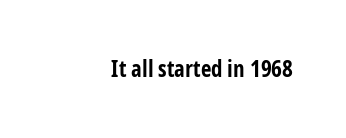
Q: Is the text bold? A: Yes.
Q: Is the text italic (slanted)? A: No, it is upright.
Q: Is the text underlined? A: No.
Q: Is the spacing between letters normal or unusually wide? A: Normal.
